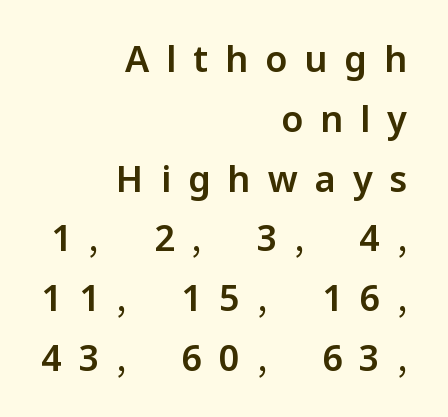
{"serif": "no", "italic": "no", "width": "normal", "stroke_contrast": "low", "x_height": "medium", "monospaced": "no", "underline": "no", "align": "right", "line_spacing": "normal", "line_spacing_ratio": 1.66, "letter_spacing": "wide", "letter_spacing_em": 0.47, "glyph_px": 36}
